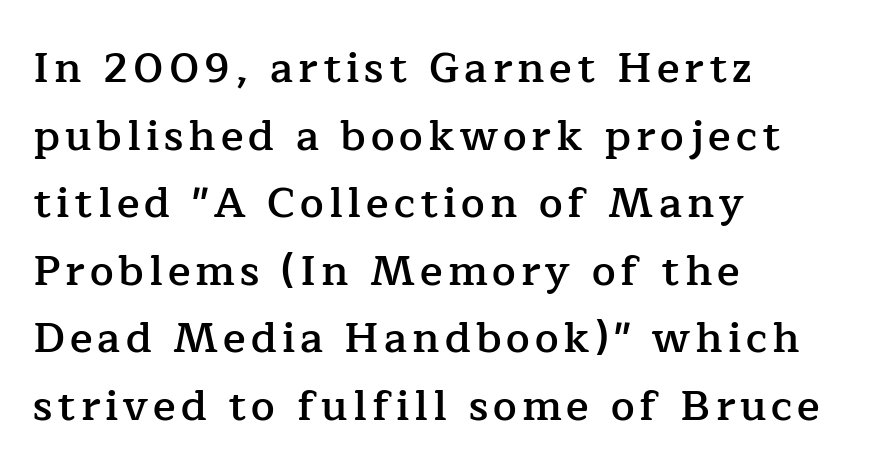
The image shows 42 px semibold serif type, upright; set left-aligned, normal line spacing (1.61x), not underlined; low stroke contrast and a medium x-height.
